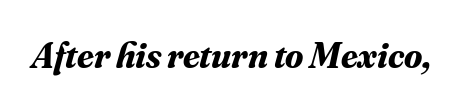
Q: Is the text bold? A: Yes.
Q: Is the text italic (slanted)? A: Yes, it leans right by about 16 degrees.
Q: Is the typeface a serif or a sans-serif typeface? A: Serif.
Q: Is the text underlined? A: No.
Q: Is the spacing between letters normal or unusually wide? A: Normal.
Q: Width (condensed, normal, or wide)? A: Normal.
Q: Stroke contrast? A: Medium.
Q: x-height? A: Small.
Q: Monospaced? A: No.
